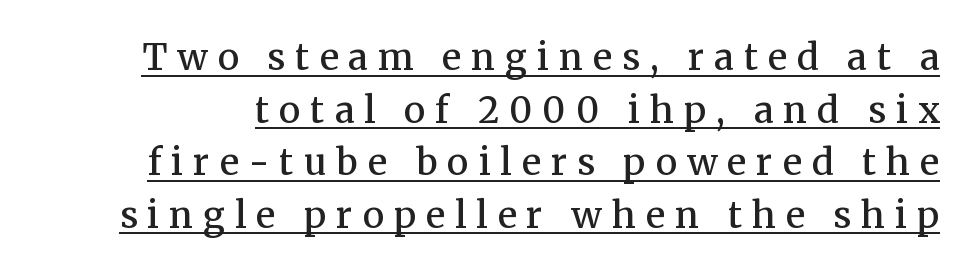
Each word looks stretched out because of the extra space between its letters. The passage shown is typeset with a serif family. The face used here is a semibold: visibly heavier than regular, lighter than bold. Does a line run under the words? Yes, clearly.
